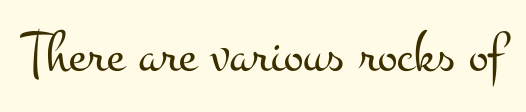
{"serif": "yes", "bold": "no", "weight": "light", "width": "wide", "stroke_contrast": "medium", "x_height": "small", "monospaced": "no", "underline": "no", "letter_spacing": "normal", "letter_spacing_em": 0.0, "glyph_px": 59}
